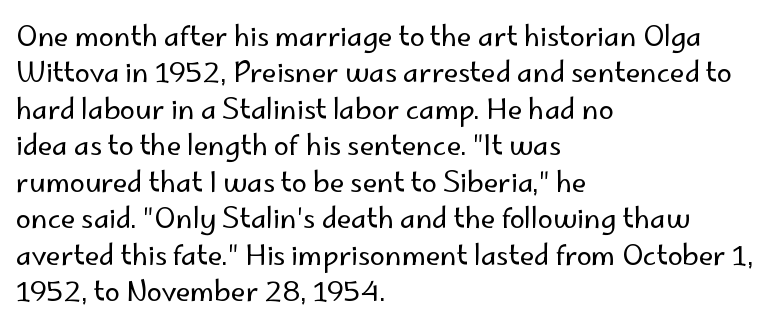
{"italic": "no", "bold": "no", "underline": "no", "align": "left", "line_spacing": "normal", "line_spacing_ratio": 1.35, "letter_spacing": "normal", "letter_spacing_em": 0.0, "glyph_px": 27}
